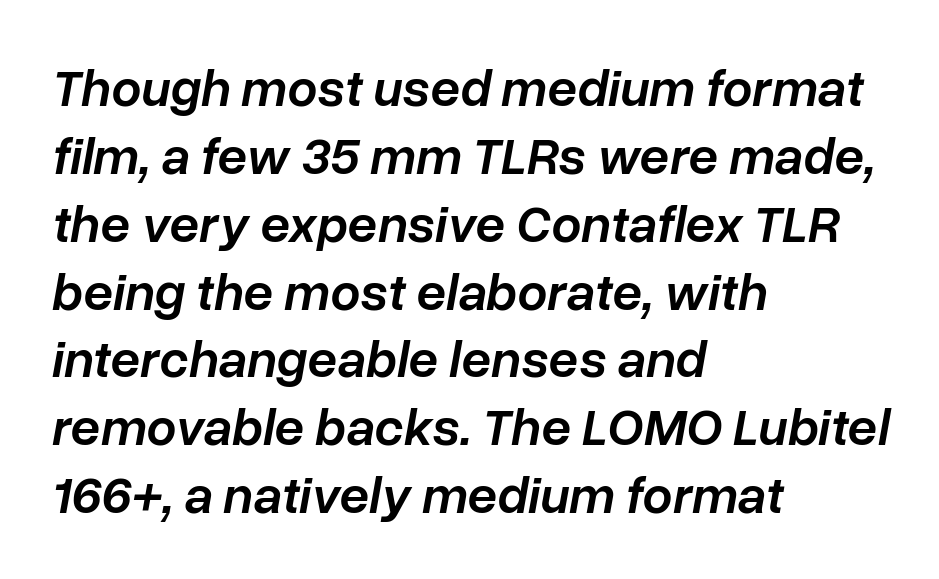
Q: Is the text bold? A: Semi-bold.
Q: Is the text italic (slanted)? A: Yes, it leans right by about 10 degrees.
Q: Is the text underlined? A: No.
Q: How is the paragraph aligned? A: Left-aligned.
Q: Is the spacing between letters normal or unusually wide? A: Normal.
Q: Is the spacing between lines tight, normal or loose? A: Normal.
Q: Width (condensed, normal, or wide)? A: Normal.
Q: Stroke contrast? A: Low.
Q: x-height? A: Medium.
Q: Monospaced? A: No.
